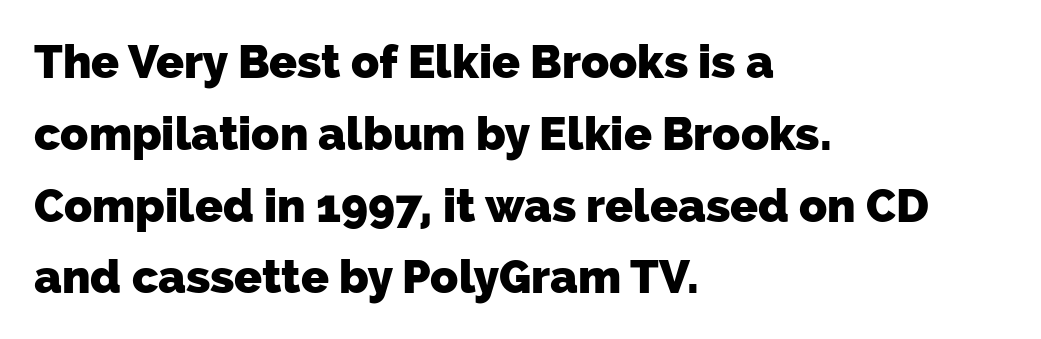
The image shows 46 px heavy sans-serif type; set left-aligned, normal line spacing (1.56x), normal letter spacing, not underlined; low stroke contrast and a medium x-height.
